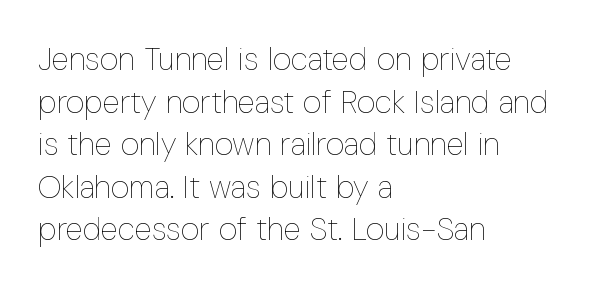
Q: Is the text bold? A: No.
Q: Is the text italic (slanted)? A: No, it is upright.
Q: Is the text underlined? A: No.
Q: How is the paragraph aligned? A: Left-aligned.
Q: Is the spacing between letters normal or unusually wide? A: Normal.
Q: Is the spacing between lines tight, normal or loose? A: Normal.
Q: Width (condensed, normal, or wide)? A: Condensed.
Q: Stroke contrast? A: Low.
Q: x-height? A: Medium.
Q: Monospaced? A: No.
